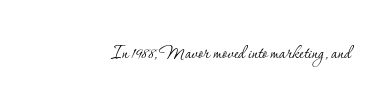
The space directly below the letters is spotless. The line texture is even and compact thanks to regular tracking. These glyphs show unthickened strokes, regular width or finer.
